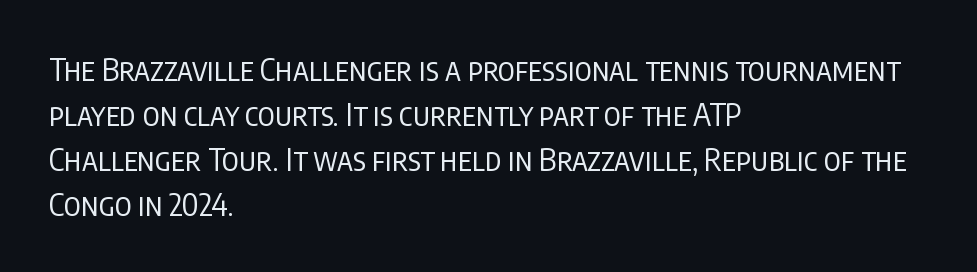
{"serif": "no", "italic": "no", "bold": "no", "weight": "regular", "width": "condensed", "stroke_contrast": "low", "x_height": "large", "monospaced": "no", "underline": "no", "align": "left", "line_spacing": "normal", "line_spacing_ratio": 1.45, "letter_spacing": "normal", "letter_spacing_em": 0.0, "glyph_px": 31}
